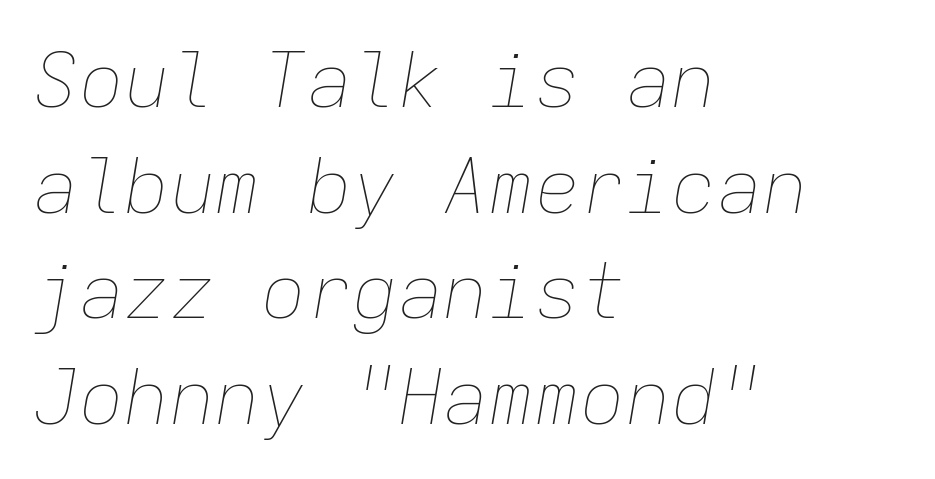
Q: Is the text bold? A: No.
Q: Is the text italic (slanted)? A: Yes, it leans right by about 9 degrees.
Q: Is the text underlined? A: No.
Q: How is the paragraph aligned? A: Left-aligned.
Q: Is the spacing between letters normal or unusually wide? A: Normal.
Q: Is the spacing between lines tight, normal or loose? A: Normal.
Q: Width (condensed, normal, or wide)? A: Normal.
Q: Stroke contrast? A: Low.
Q: x-height? A: Medium.
Q: Monospaced? A: Yes.
